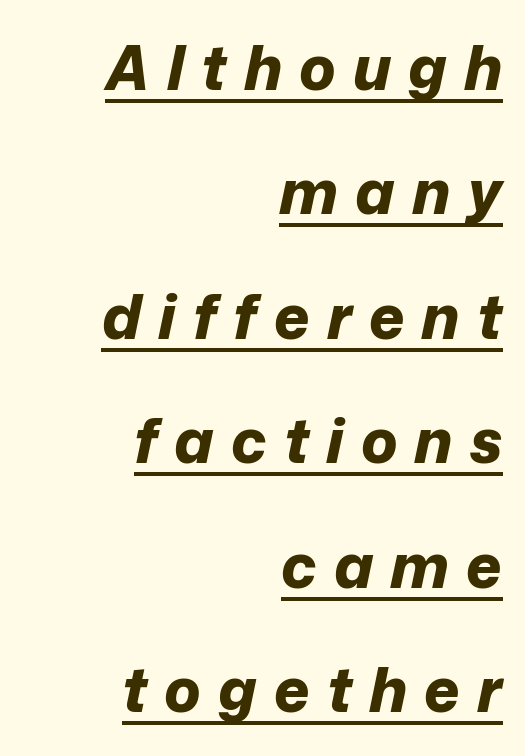
{"italic": "yes", "lean": "right", "slant_degrees": 12, "bold": "yes", "weight": "bold", "width": "normal", "stroke_contrast": "low", "x_height": "medium", "monospaced": "no", "underline": "yes", "align": "right", "line_spacing": "loose", "line_spacing_ratio": 2.04, "letter_spacing": "wide", "letter_spacing_em": 0.28, "glyph_px": 61}
